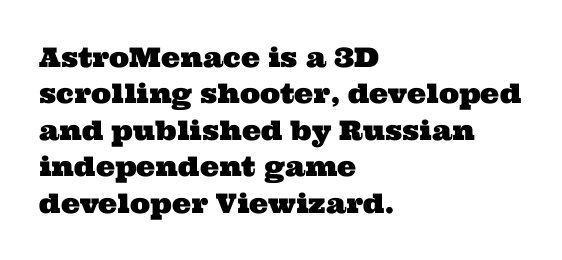
The text block is weighted toward the left margin, trailing off unevenly rightward. Short note: letters normally spaced. Only glyphs here, with clear space below each row. Summary of vertical rhythm: regular, with standard interline spacing.
